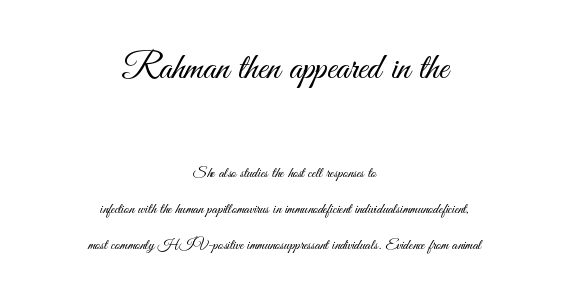
{"serif": "no", "bold": "no", "weight": "light", "width": "condensed", "stroke_contrast": "medium", "x_height": "small", "monospaced": "no", "underline": "no", "align": "center", "line_spacing": "loose", "line_spacing_ratio": 2.39, "letter_spacing": "normal", "letter_spacing_em": 0.0, "larger_block": "first", "size_ratio": 2.47, "glyph_px": 37}
